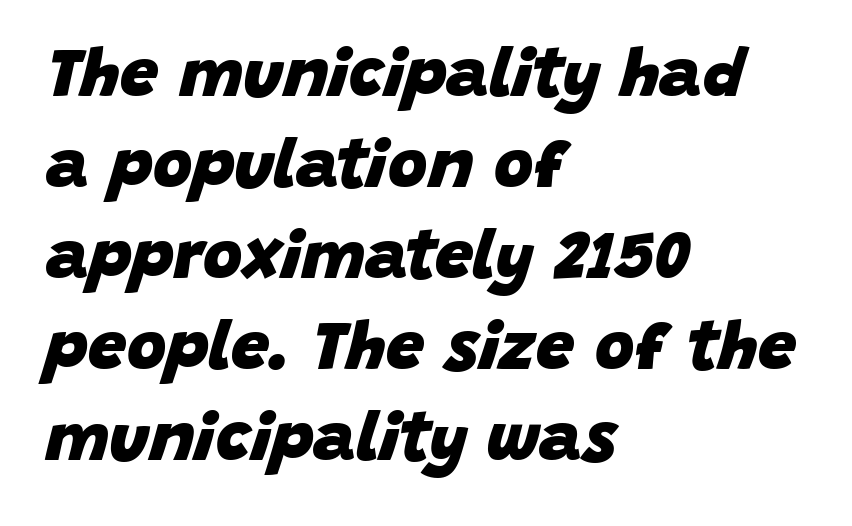
Note the varied advance widths — an 'i' is clearly narrower than an 'm'. Summary of vertical rhythm: regular, with standard interline spacing. Bare-footed words on every line. You'd pick this weight for a headline — it's a proper bold. Here the glyphs are tracked normally, forming tight word shapes. Does the copy run flush right? No — it runs flush left.
